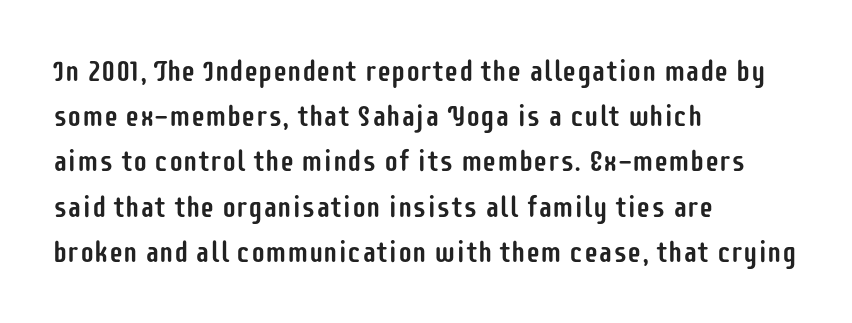
Q: Is the text italic (slanted)? A: No, it is upright.
Q: Is the typeface a serif or a sans-serif typeface? A: Sans-serif.
Q: Is the text underlined? A: No.
Q: How is the paragraph aligned? A: Left-aligned.
Q: Is the spacing between letters normal or unusually wide? A: Normal.
Q: Is the spacing between lines tight, normal or loose? A: Normal.
Q: Width (condensed, normal, or wide)? A: Condensed.
Q: Stroke contrast? A: Low.
Q: x-height? A: Large.
Q: Monospaced? A: No.
